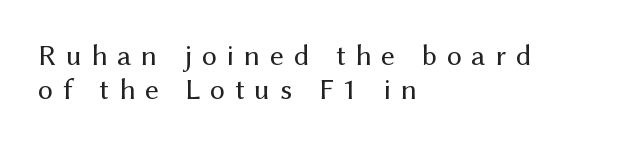
Q: Is the text bold? A: No.
Q: Is the text italic (slanted)? A: No, it is upright.
Q: Is the typeface a serif or a sans-serif typeface? A: Sans-serif.
Q: Is the text underlined? A: No.
Q: How is the paragraph aligned? A: Left-aligned.
Q: Is the spacing between letters normal or unusually wide? A: Unusually wide.
Q: Is the spacing between lines tight, normal or loose? A: Tight.
Q: Width (condensed, normal, or wide)? A: Normal.
Q: Stroke contrast? A: Medium.
Q: x-height? A: Medium.
Q: Monospaced? A: No.
